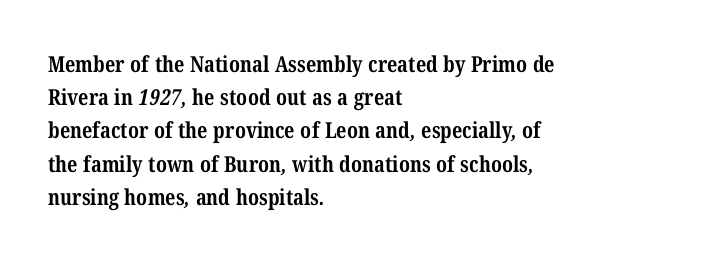
The image shows 22 px bold type; set left-aligned, normal line spacing (1.51x), normal letter spacing, not underlined.
